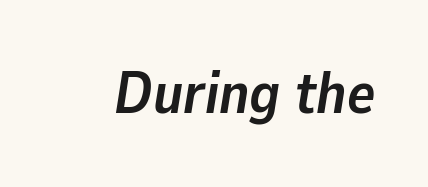
{"italic": "yes", "lean": "right", "slant_degrees": 9, "bold": "yes", "weight": "semibold", "width": "normal", "stroke_contrast": "low", "x_height": "medium", "monospaced": "no", "underline": "no", "letter_spacing": "normal", "letter_spacing_em": 0.0, "glyph_px": 59}
